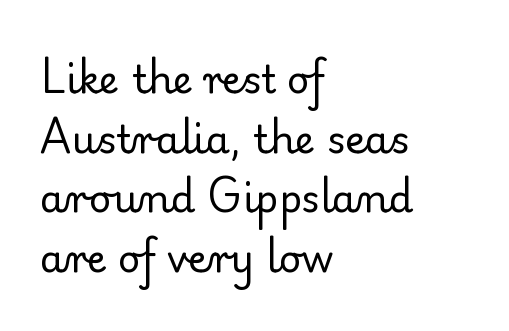
The image shows 39 px regular-weight serif type, upright; set left-aligned, normal line spacing (1.53x), normal letter spacing, not underlined; low stroke contrast and a small x-height.
